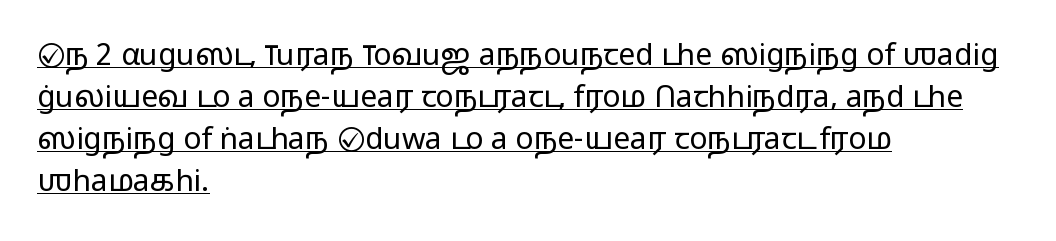
{"serif": "no", "italic": "no", "bold": "no", "weight": "light", "width": "wide", "stroke_contrast": "low", "x_height": "medium", "monospaced": "no", "underline": "yes", "align": "left", "line_spacing": "normal", "line_spacing_ratio": 1.4, "letter_spacing": "normal", "letter_spacing_em": 0.0, "glyph_px": 30}
